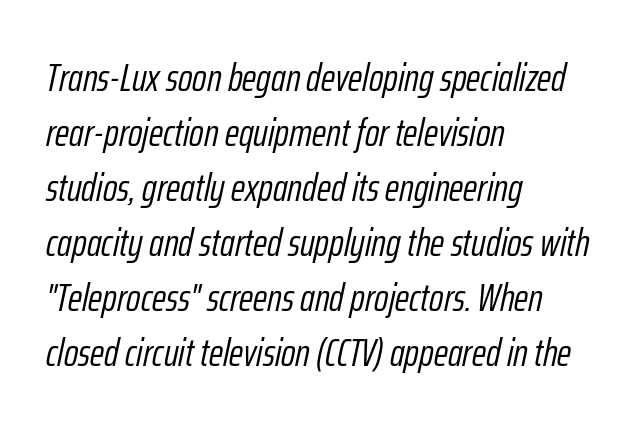
{"italic": "yes", "lean": "right", "slant_degrees": 12, "bold": "no", "weight": "light", "width": "condensed", "stroke_contrast": "low", "x_height": "medium", "monospaced": "no", "underline": "no", "align": "left", "line_spacing": "normal", "line_spacing_ratio": 1.41, "letter_spacing": "normal", "letter_spacing_em": 0.0, "glyph_px": 39}
